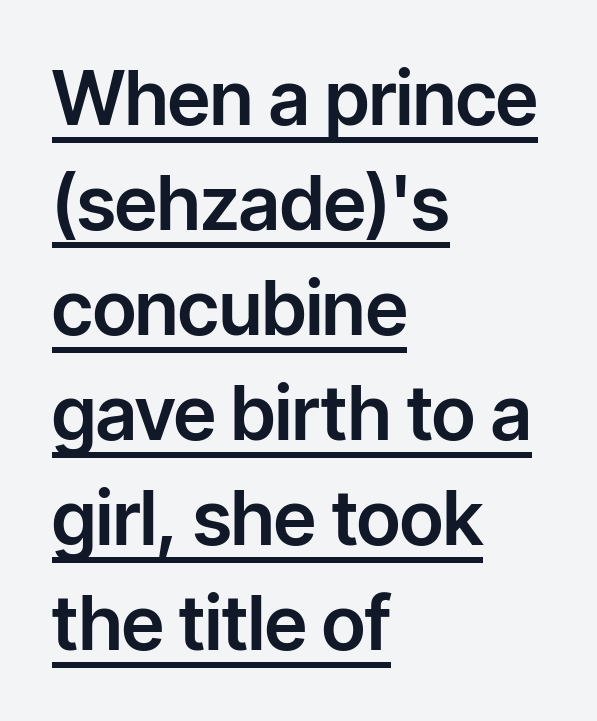
Q: Is the text italic (slanted)? A: No, it is upright.
Q: Is the typeface a serif or a sans-serif typeface? A: Sans-serif.
Q: Is the text underlined? A: Yes.
Q: How is the paragraph aligned? A: Left-aligned.
Q: Is the spacing between letters normal or unusually wide? A: Normal.
Q: Is the spacing between lines tight, normal or loose? A: Normal.
Q: Width (condensed, normal, or wide)? A: Normal.
Q: Stroke contrast? A: Low.
Q: x-height? A: Medium.
Q: Monospaced? A: No.
